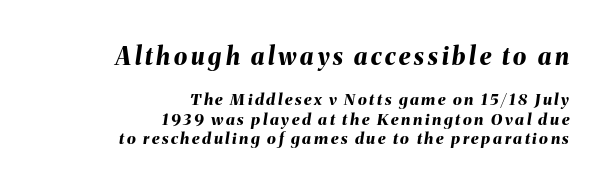
No word sits above an underline. Characters are canted at an angle relative to the baseline's perpendicular. Size hierarchy here favors the leading block over the trailing one. A student would call this right alignment; a typographer would say flush right, rag left.
